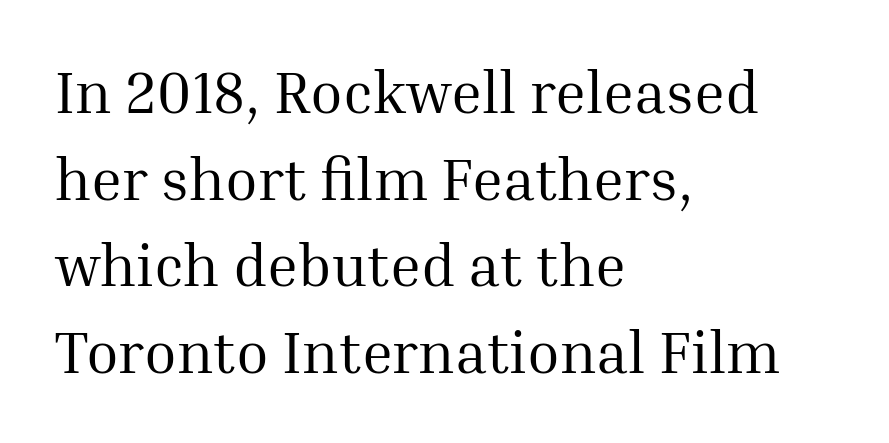
{"serif": "yes", "italic": "no", "bold": "no", "weight": "regular", "width": "normal", "stroke_contrast": "medium", "x_height": "medium", "monospaced": "no", "underline": "no", "align": "left", "line_spacing": "normal", "line_spacing_ratio": 1.47, "letter_spacing": "normal", "letter_spacing_em": 0.0, "glyph_px": 59}
